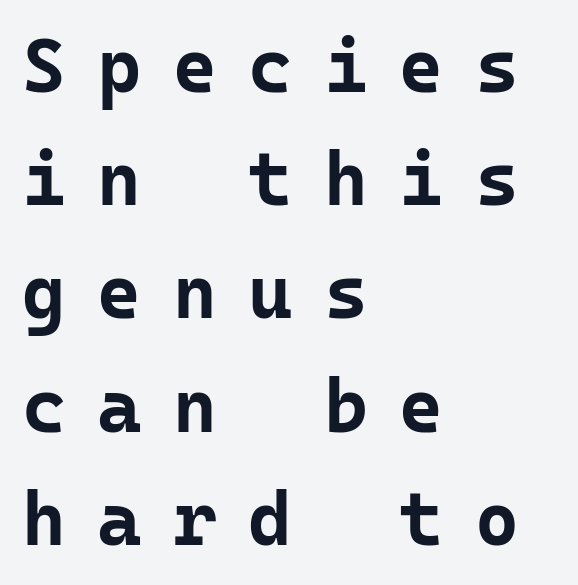
The image shows 75 px bold sans-serif type, upright, monospaced; set left-aligned, normal line spacing (1.51x), unusually wide letter spacing (+0.42 em), not underlined; low stroke contrast and a medium x-height.
